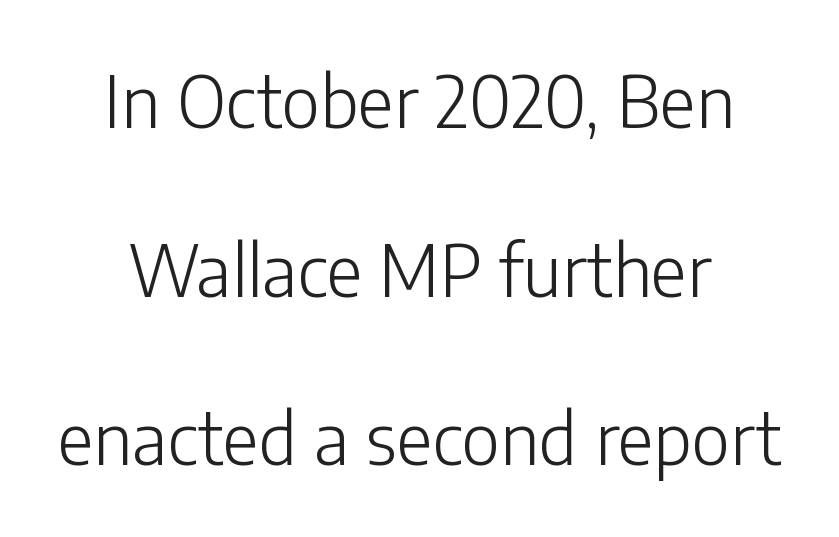
Q: Is the text bold? A: No.
Q: Is the text italic (slanted)? A: No, it is upright.
Q: Is the typeface a serif or a sans-serif typeface? A: Sans-serif.
Q: Is the text underlined? A: No.
Q: Is the spacing between letters normal or unusually wide? A: Normal.
Q: Is the spacing between lines tight, normal or loose? A: Loose.
Q: Width (condensed, normal, or wide)? A: Normal.
Q: Stroke contrast? A: Low.
Q: x-height? A: Medium.
Q: Monospaced? A: No.
